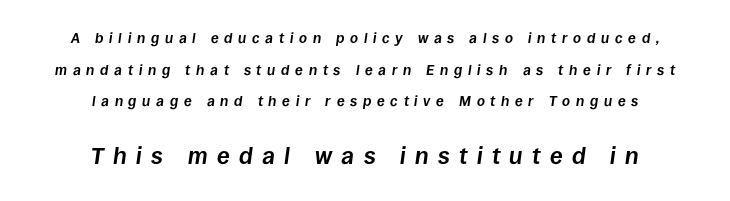
The lower block of text is set noticeably larger than the block above it. Casual observation: everything's sitting right in the middle. Slant detected: the letters are inclined. Loose tracking; the words dissolve into strings of separated letters. Students, observe: this is what heavily led, spacious text looks like. The passage shown is emphatically bold.
